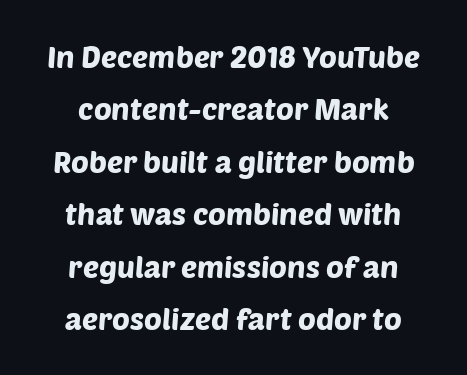
Typographically, this falls in the sans-serif category. Observe the ordinary spacing: letters are neighbours, not strangers. Each letter keeps its own natural width here, so spacing adapts to shape. The typesetter chose a symmetrical, centered arrangement here. Glance below the letters and you will spot only blank space.
